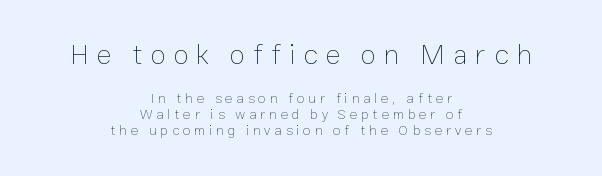
Nothing heavy about these letters — not bold at all. Lines of text with bare space underneath. Each line is balanced around a shared central axis. The tracking jumps out immediately: characters are airy and widely separated.
